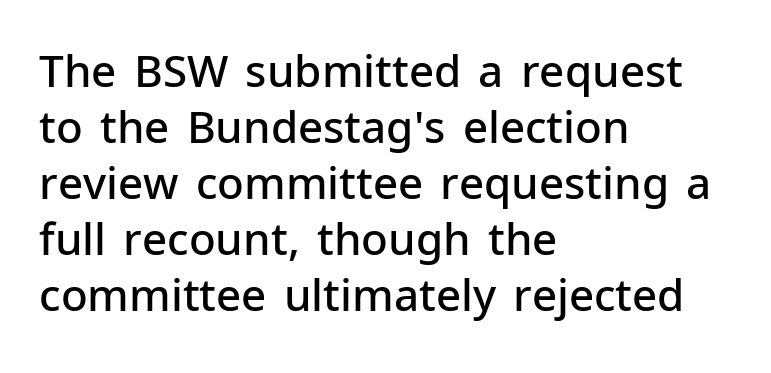
The image shows 44 px semibold sans-serif type, upright; set left-aligned, normal line spacing (1.27x), normal letter spacing, not underlined; low stroke contrast and a medium x-height.
